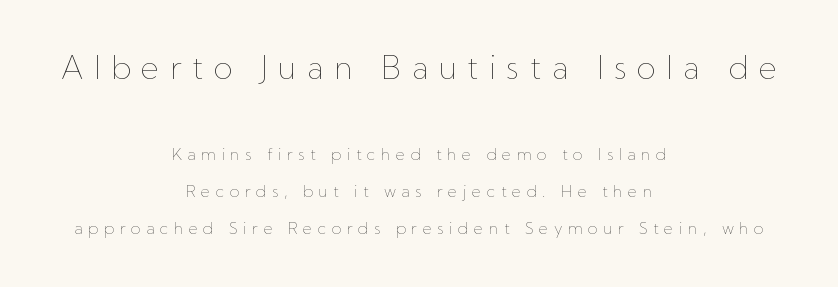
{"italic": "no", "bold": "no", "weight": "thin", "width": "normal", "stroke_contrast": "low", "x_height": "medium", "monospaced": "no", "underline": "no", "align": "center", "line_spacing": "loose", "line_spacing_ratio": 2.3, "letter_spacing": "wide", "letter_spacing_em": 0.34, "larger_block": "first", "size_ratio": 1.94, "glyph_px": 31}
